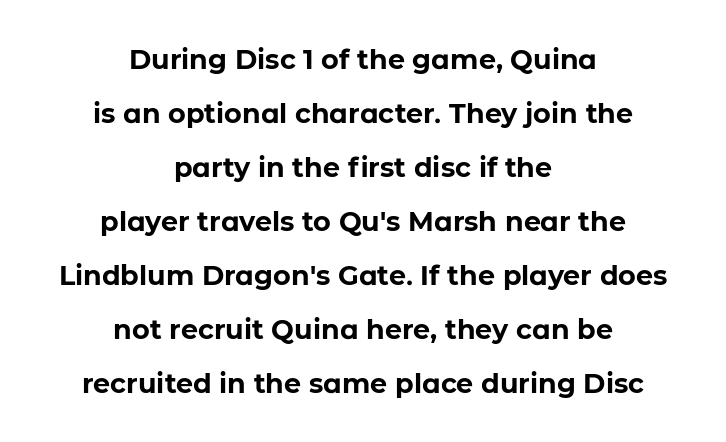
Q: Is the text bold? A: Yes.
Q: Is the text italic (slanted)? A: No, it is upright.
Q: Is the text underlined? A: No.
Q: How is the paragraph aligned? A: Centered.
Q: Is the spacing between letters normal or unusually wide? A: Normal.
Q: Is the spacing between lines tight, normal or loose? A: Loose.
